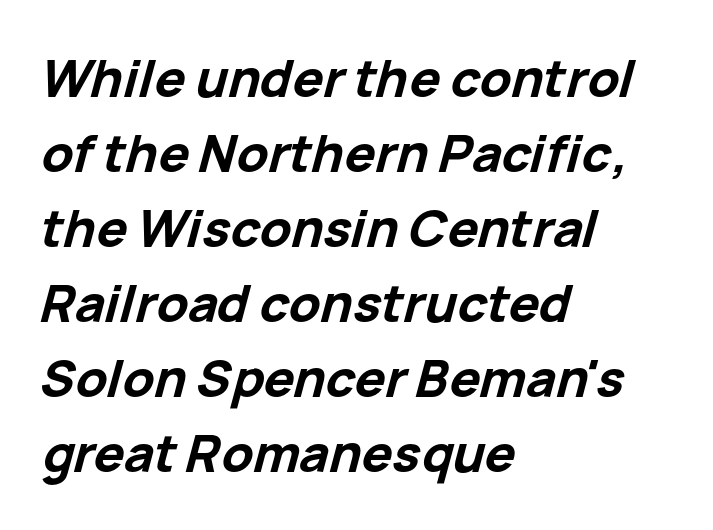
Q: Is the text bold? A: Yes.
Q: Is the text italic (slanted)? A: Yes, it leans right by about 15 degrees.
Q: Is the text underlined? A: No.
Q: How is the paragraph aligned? A: Left-aligned.
Q: Is the spacing between letters normal or unusually wide? A: Normal.
Q: Is the spacing between lines tight, normal or loose? A: Normal.
Q: Width (condensed, normal, or wide)? A: Normal.
Q: Stroke contrast? A: Low.
Q: x-height? A: Medium.
Q: Monospaced? A: No.
